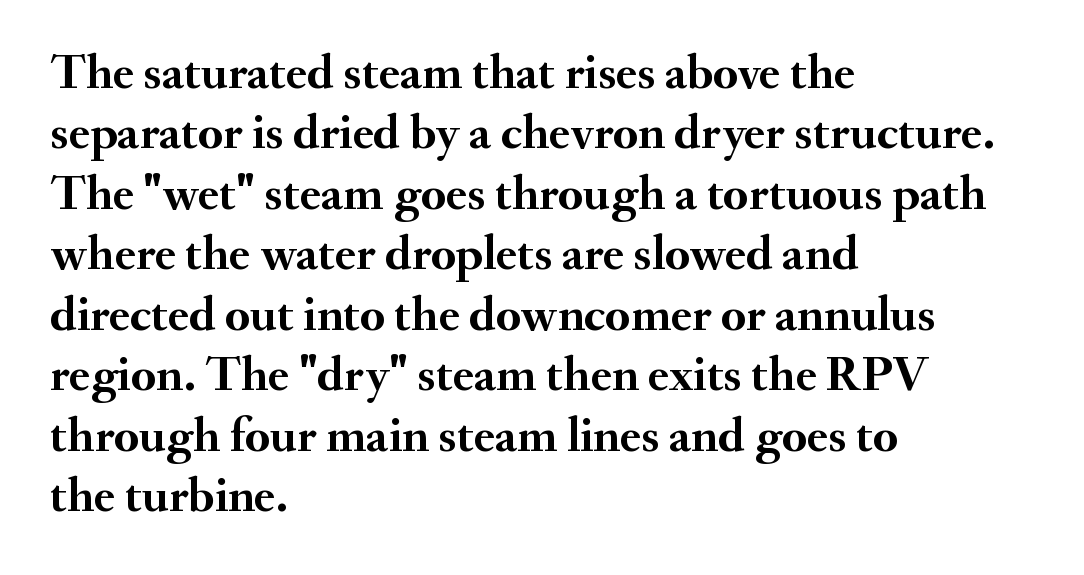
Q: Is the text bold? A: Yes.
Q: Is the text italic (slanted)? A: No, it is upright.
Q: Is the typeface a serif or a sans-serif typeface? A: Serif.
Q: Is the text underlined? A: No.
Q: How is the paragraph aligned? A: Left-aligned.
Q: Is the spacing between letters normal or unusually wide? A: Normal.
Q: Width (condensed, normal, or wide)? A: Normal.
Q: Stroke contrast? A: Medium.
Q: x-height? A: Small.
Q: Monospaced? A: No.
